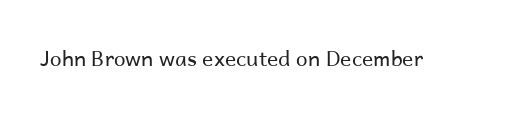
The image shows 21 px text type, upright; set normal letter spacing, not underlined.
